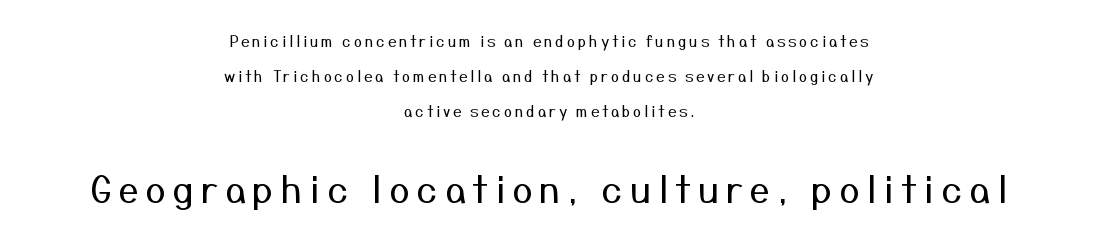
{"serif": "no", "italic": "no", "bold": "no", "weight": "regular", "width": "normal", "stroke_contrast": "medium", "x_height": "medium", "monospaced": "no", "underline": "no", "align": "center", "line_spacing": "loose", "line_spacing_ratio": 2.32, "larger_block": "second", "size_ratio": 2.47, "glyph_px": 37}
